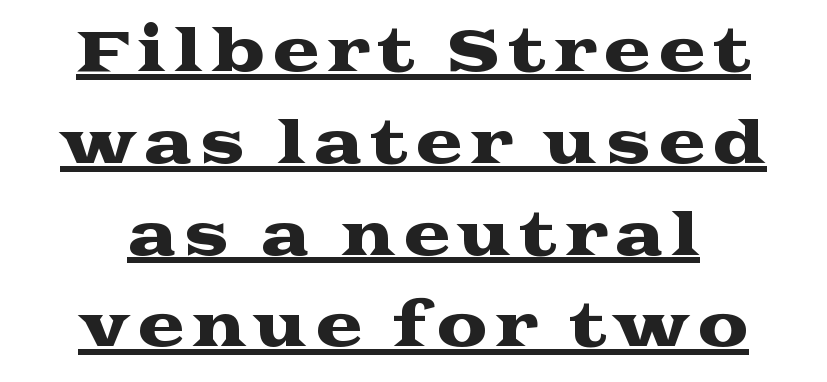
Whoever set this chose a conventional vertical rhythm. A roman cut, with each character standing at attention. Descenders here cross a horizontal rule under the line. Think of a printed novel: that variable character pitch is what you see here. Serif or sans? Serif — the stroke terminals have little feet. Horizontal alignment here is central, giving a formal, balanced look.
